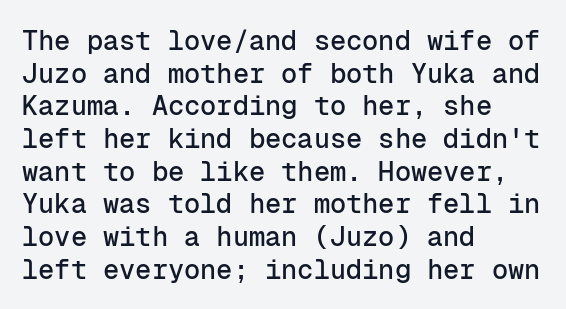
Words float on clear page, feet unadorned. Words appear dense and cohesive because spacing is normal. The lettering holds an erect, upright posture throughout. If you drew a ruler down the left edge, every line would touch it.
